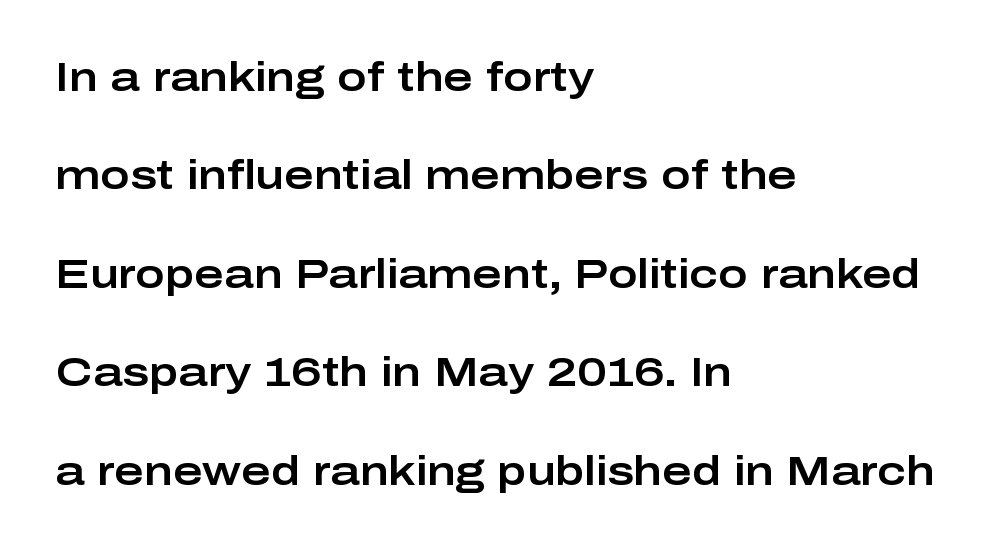
{"serif": "no", "italic": "no", "width": "wide", "stroke_contrast": "low", "x_height": "medium", "monospaced": "no", "underline": "no", "align": "left", "line_spacing": "loose", "line_spacing_ratio": 2.46, "letter_spacing": "normal", "letter_spacing_em": 0.0, "glyph_px": 40}
